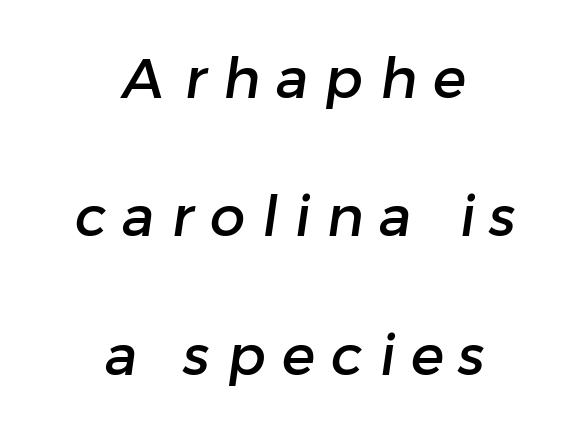
How would I describe the line gaps? Wide and relaxed. This sample is center-justified, so both line endings float freely. Descender tails drop into unmarked territory. The passage shown is typeset with a sans-serif family. The face used here is rendered with a markedly widened letterfit. The letters advance in unequal steps, a hallmark of proportional type.
